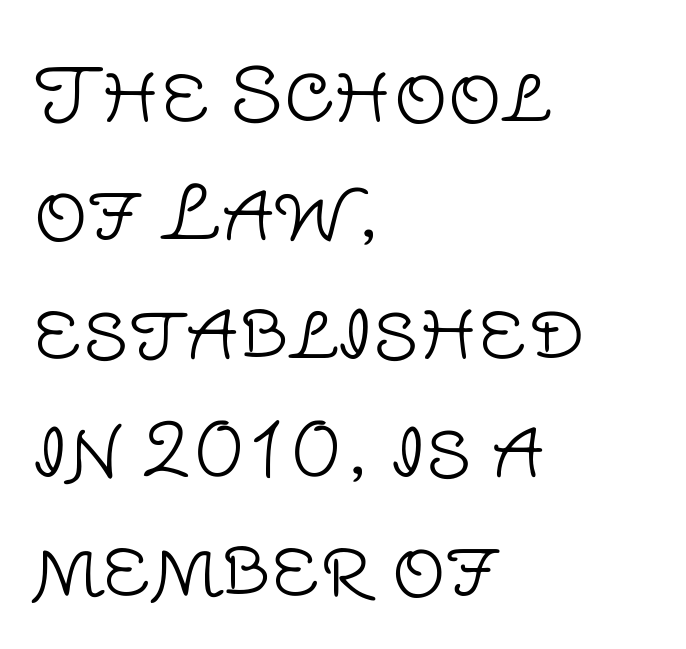
The image shows 75 px light sans-serif type; set left-aligned, normal line spacing (1.58x), normal letter spacing, not underlined; low stroke contrast and a large x-height.
